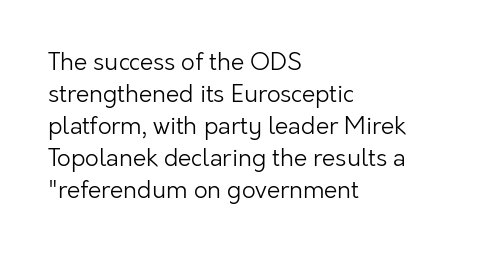
The image shows 24 px text type, upright; set left-aligned, normal line spacing (1.33x), normal letter spacing, not underlined.
